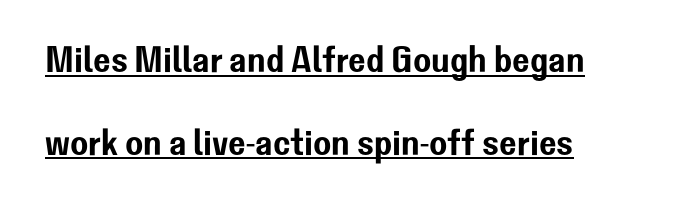
The image shows 37 px sans-serif type, upright; set left-aligned, loose line spacing (2.24x), normal letter spacing, underlined; low stroke contrast and a medium x-height.
